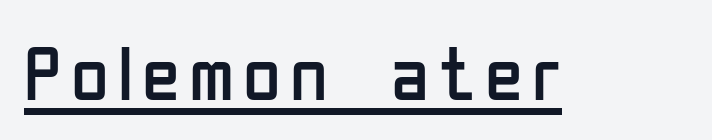
{"serif": "no", "italic": "no", "bold": "no", "weight": "regular", "width": "condensed", "stroke_contrast": "low", "x_height": "medium", "monospaced": "no", "underline": "yes", "glyph_px": 77}
